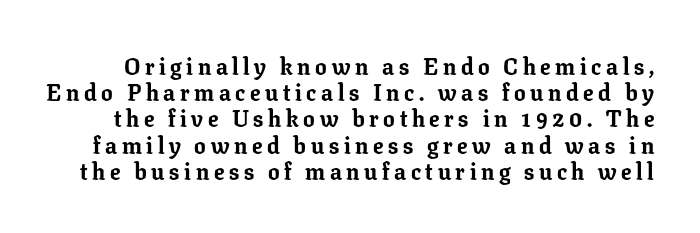
Compared with typical paragraphs, the rows here are closer together. A typesetter would call this heavily tracked-out type. The characters look thick and weighty, a clear bold. Every character sits straight up, as roman type does. Any mark beneath the type? The region is blank.
